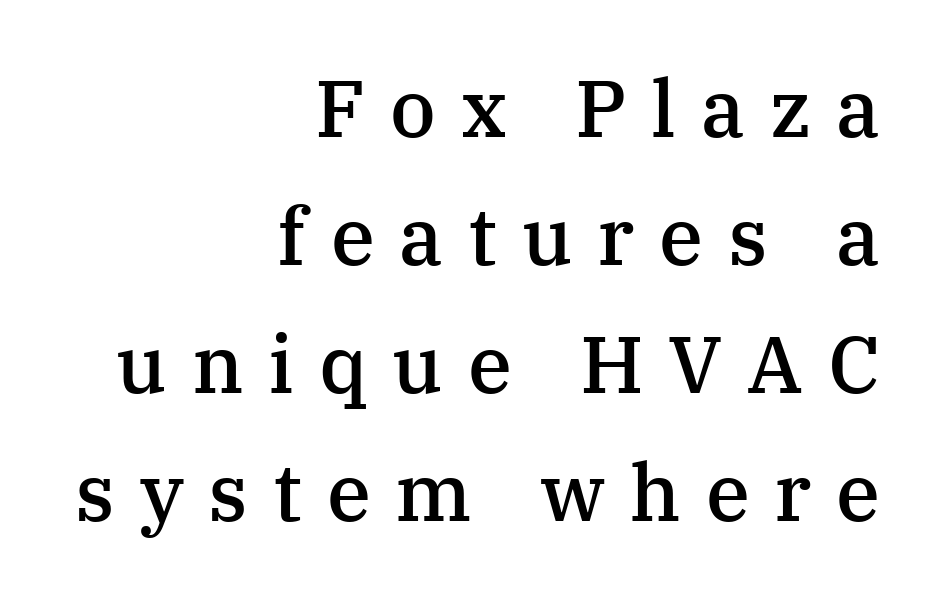
This sample has the flowing, uneven cadence of proportional lettering. Underlining? Definitely not there. Typographic density is moderately raised because the face is semibold. The font family rendered here belongs to the serif group. Alignment: flush right. Someone cranked the tracking dial way up on this one.
